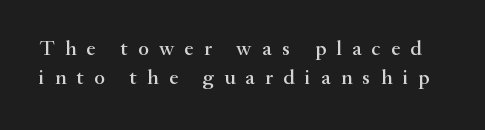
Q: Is the text italic (slanted)? A: No, it is upright.
Q: Is the text underlined? A: No.
Q: Is the spacing between letters normal or unusually wide? A: Unusually wide.
Q: Is the spacing between lines tight, normal or loose? A: Normal.
